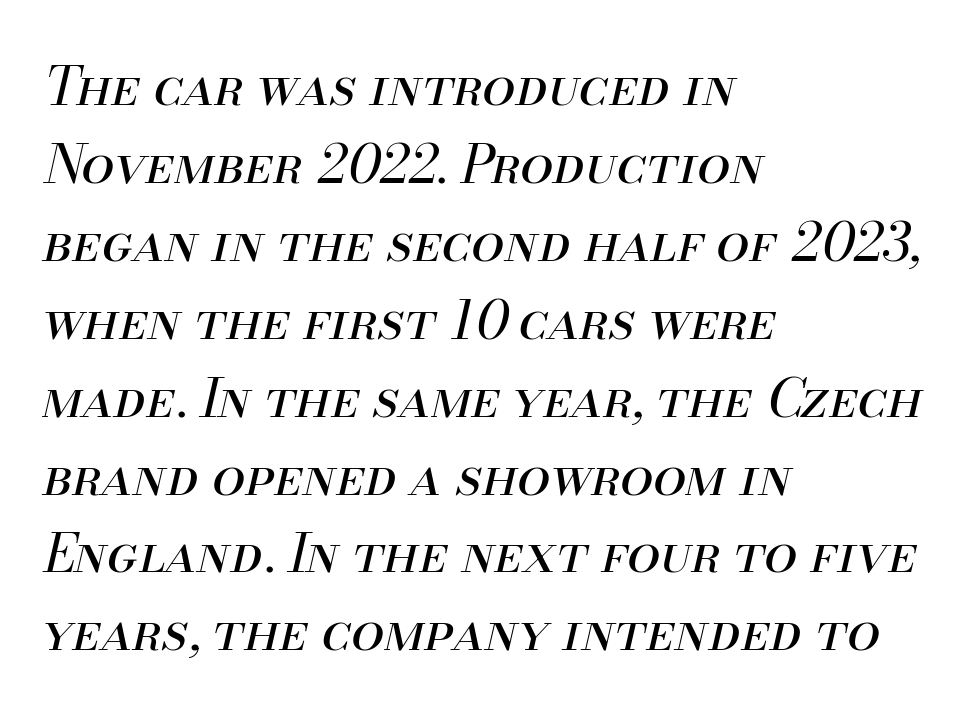
Q: Is the text bold? A: No.
Q: Is the text italic (slanted)? A: Yes, it leans right by about 13 degrees.
Q: Is the text underlined? A: No.
Q: How is the paragraph aligned? A: Left-aligned.
Q: Is the spacing between letters normal or unusually wide? A: Normal.
Q: Is the spacing between lines tight, normal or loose? A: Normal.
Q: Width (condensed, normal, or wide)? A: Normal.
Q: Stroke contrast? A: Medium.
Q: x-height? A: Small.
Q: Monospaced? A: No.
